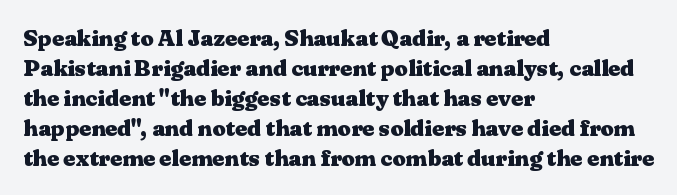
The image shows 23 px bold type, upright; set left-aligned, normal line spacing (1.3x), normal letter spacing, not underlined.
